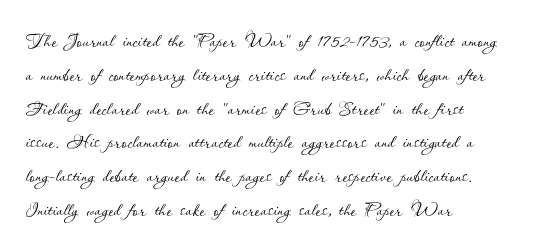
Descenders are the only things crossing below the line. Compared with typical paragraphs, the rows here are spaced about the same. The setting favours the left margin, as ordinary paragraphs usually do.
